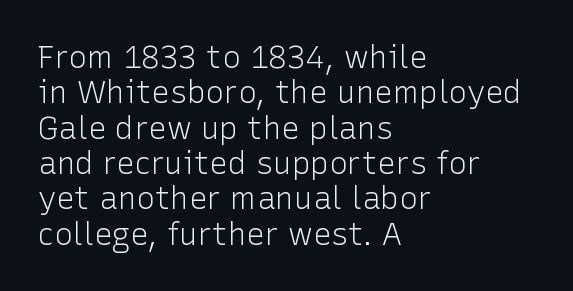
The image shows 31 px light sans-serif type, upright; set left-aligned, tight line spacing (1.14x), normal letter spacing, not underlined; low stroke contrast and a medium x-height.
